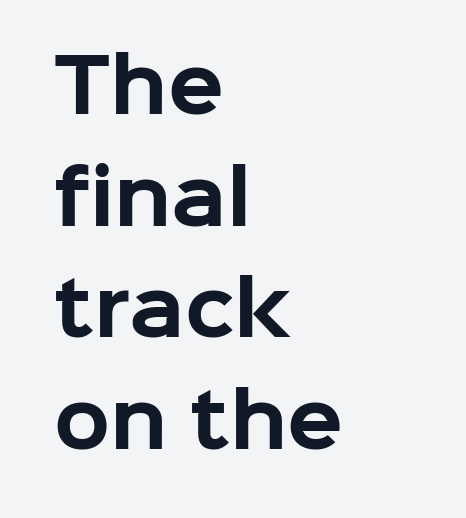
The image shows 73 px bold sans-serif type, upright; set left-aligned, normal line spacing (1.53x), normal letter spacing, not underlined; low stroke contrast and a medium x-height.
